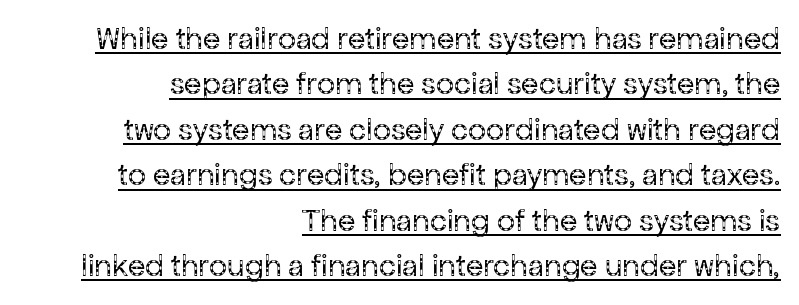
{"serif": "no", "italic": "no", "bold": "no", "weight": "regular", "width": "normal", "stroke_contrast": "low", "x_height": "medium", "monospaced": "no", "underline": "yes", "align": "right", "line_spacing": "normal", "line_spacing_ratio": 1.42, "letter_spacing": "normal", "letter_spacing_em": 0.0, "glyph_px": 32}
